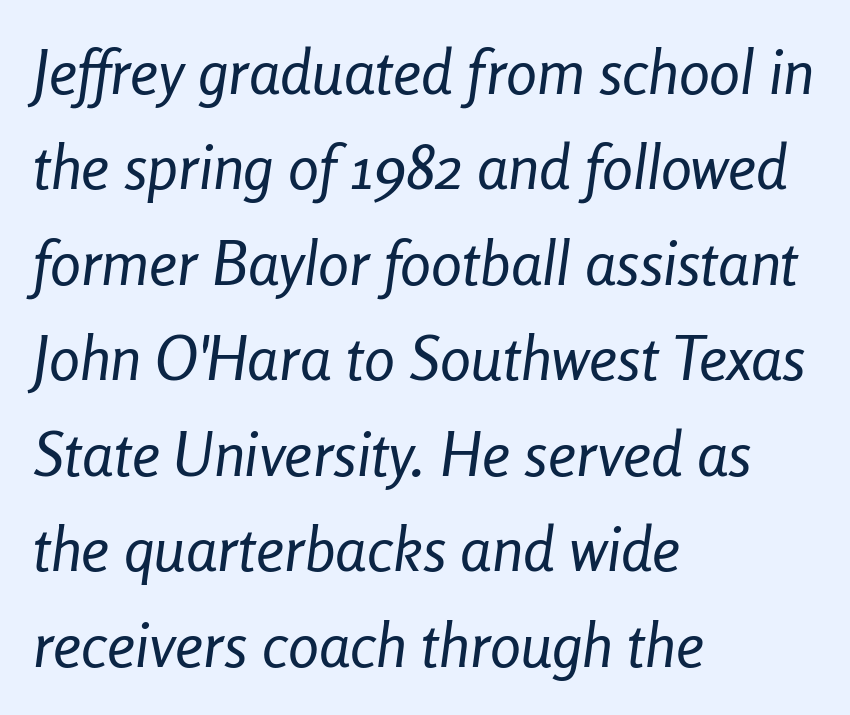
{"italic": "yes", "lean": "right", "slant_degrees": 8, "bold": "no", "weight": "regular", "width": "condensed", "stroke_contrast": "low", "x_height": "medium", "monospaced": "no", "underline": "no", "align": "left", "line_spacing": "normal", "line_spacing_ratio": 1.54, "letter_spacing": "normal", "letter_spacing_em": 0.0, "glyph_px": 62}
